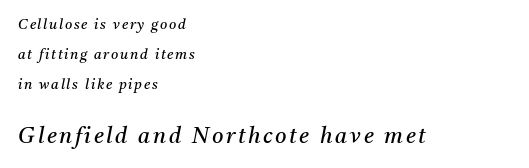
The image shows 22 px text type, italic (leaning right); set left-aligned, loose line spacing (2.16x), not underlined; the second (bottom) block is 1.57x larger.
